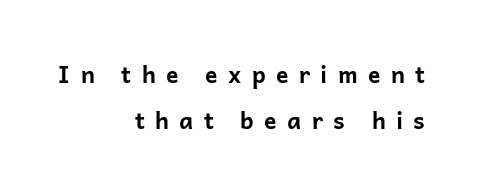
{"italic": "no", "bold": "yes", "underline": "no", "align": "right", "line_spacing": "loose", "line_spacing_ratio": 2.01, "letter_spacing": "wide", "letter_spacing_em": 0.45, "glyph_px": 23}
